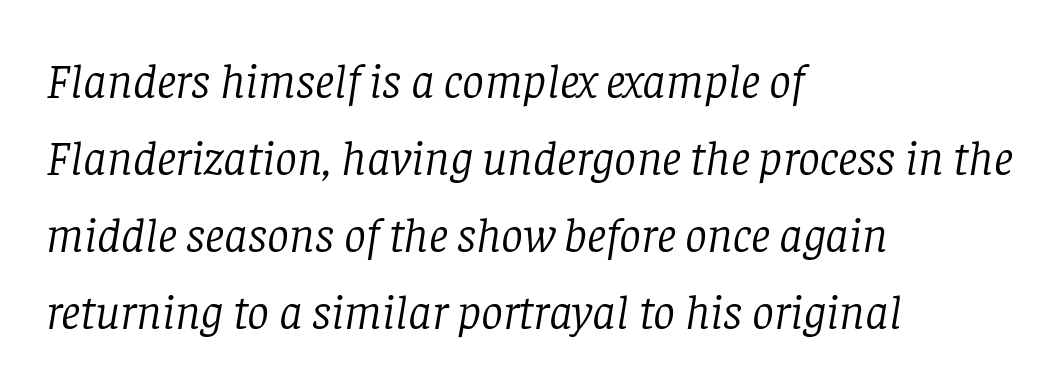
Q: Is the text bold? A: No.
Q: Is the text italic (slanted)? A: Yes, it leans right by about 8 degrees.
Q: Is the typeface a serif or a sans-serif typeface? A: Serif.
Q: Is the text underlined? A: No.
Q: How is the paragraph aligned? A: Left-aligned.
Q: Is the spacing between letters normal or unusually wide? A: Normal.
Q: Is the spacing between lines tight, normal or loose? A: Normal.
Q: Width (condensed, normal, or wide)? A: Normal.
Q: Stroke contrast? A: Low.
Q: x-height? A: Large.
Q: Monospaced? A: No.
